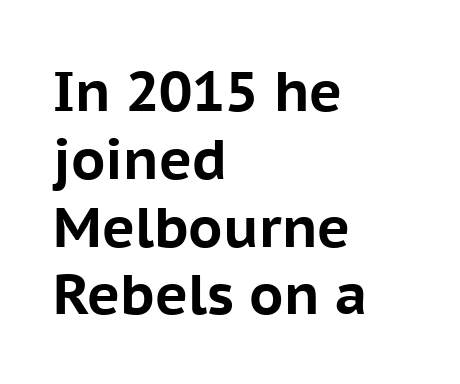
The lettering holds an erect, upright posture throughout. The rendering uses natural spacing where letterforms have individual widths. A dark, heavy texture on the line: the type is bold. This rendering features lettering with no underline. If you drew a ruler down the left edge, every line would touch it.
